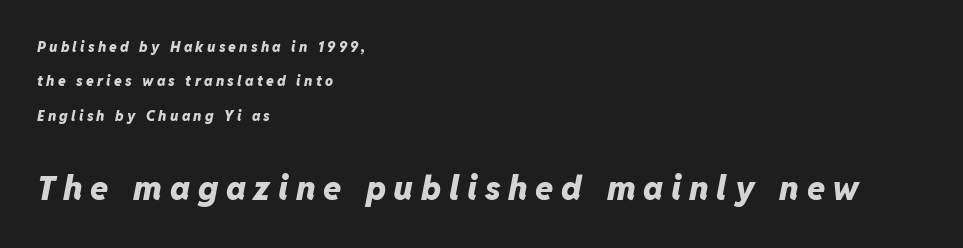
Heavy-handed strokes throughout: this text is bold. Glyph-to-glyph distance is far greater than everyday printed text. The text carries the slant typical of an italic or oblique font. Reading top to bottom, the characters get bigger at the block break. Proportional: the letters do not fall into vertical columns.
